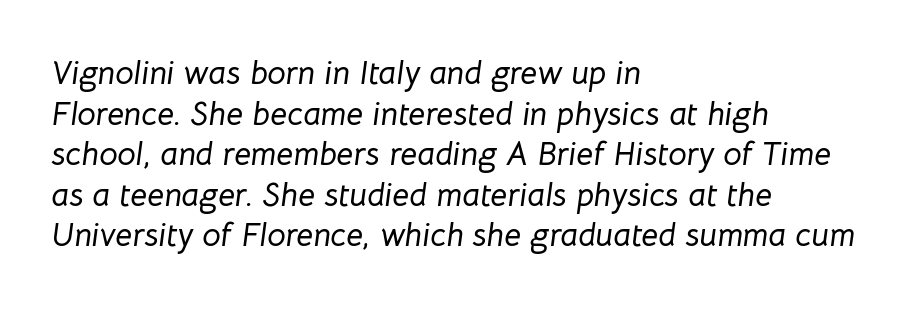
It's the slanting kind of type. What stands out about the letter spacing? Nothing — it is the standard amount. Descenders hang freely into open space. The passage shown is typed in a proportional face where columns would drift. The rag falls on the right side of this text block.
